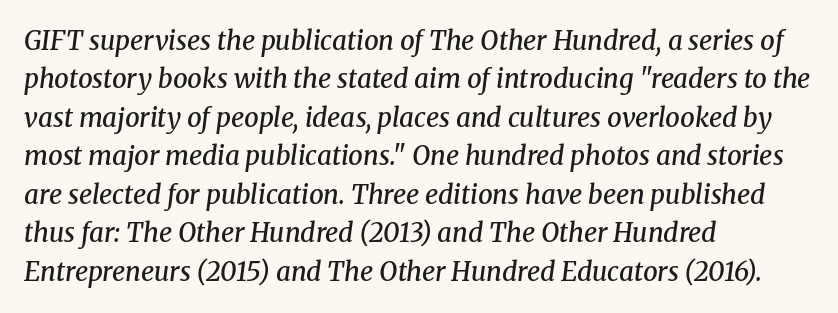
The gap between lines stays unmarked. The typesetting leans somewhat heavy: a semibold. Between one letter and the next there's only the usual sliver of space. Does the lettering tilt? It does — this is italic.
